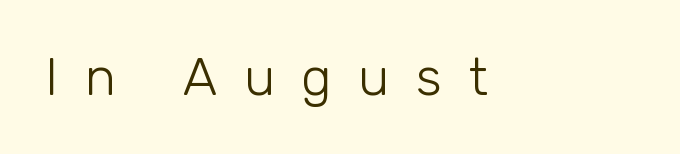
Q: Is the text bold? A: No.
Q: Is the text italic (slanted)? A: No, it is upright.
Q: Is the typeface a serif or a sans-serif typeface? A: Sans-serif.
Q: Is the text underlined? A: No.
Q: Is the spacing between letters normal or unusually wide? A: Unusually wide.
Q: Width (condensed, normal, or wide)? A: Normal.
Q: Stroke contrast? A: Low.
Q: x-height? A: Medium.
Q: Monospaced? A: No.
